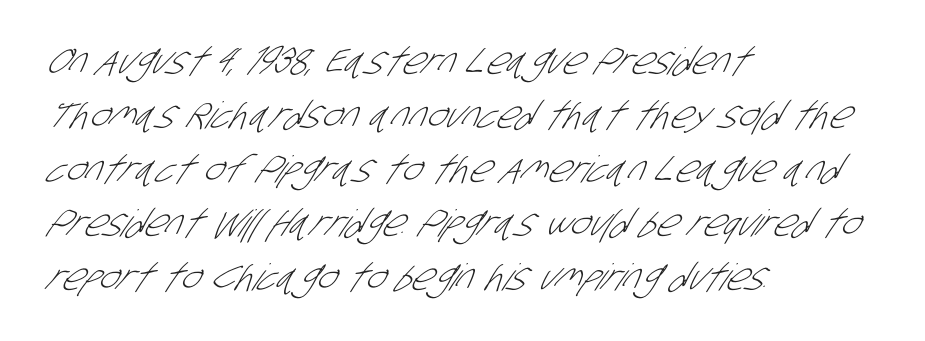
Caption: standard tracking, unaltered. No word sits above an underline. The lines in this sample share a left origin and differ only in where they stop. A typesetter would label this face a sans. Letters have the restrained weight of plain body copy at most. The passage shown stacks its lines at a standard gap.
